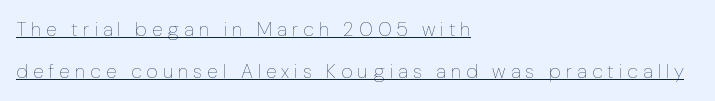
No extra ink here — the face is not bold. Visually the block forms a straight wall on the left and a jagged coastline on the right. You could fit nearly another row in the gap between these rows. Caption: expanded tracking, letters set apart. Do the letters lean? They stand straight. You can see a thin bar hugging the bottom of the glyphs.
